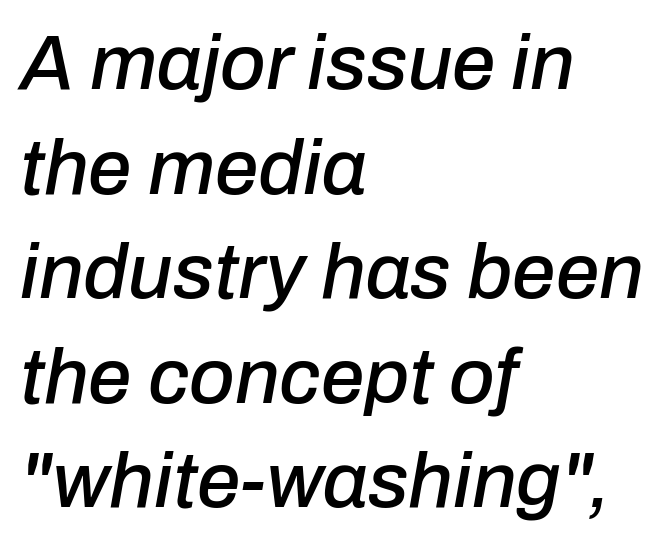
{"italic": "yes", "lean": "right", "slant_degrees": 10, "width": "normal", "stroke_contrast": "low", "x_height": "medium", "monospaced": "no", "underline": "no", "align": "left", "line_spacing": "normal", "line_spacing_ratio": 1.34, "letter_spacing": "normal", "letter_spacing_em": 0.0, "glyph_px": 78}
